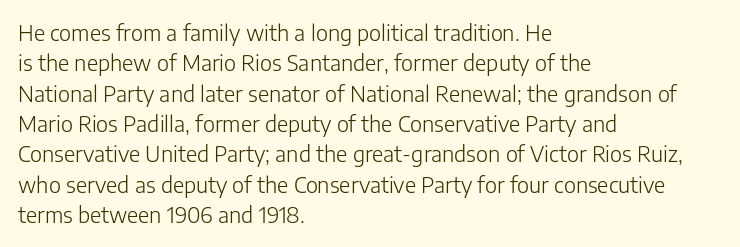
The image shows 22 px text type, upright; set left-aligned, normal line spacing (1.38x), normal letter spacing, not underlined.
